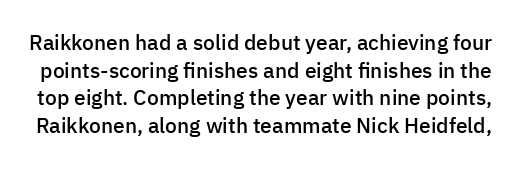
Q: Is the text bold? A: Semi-bold.
Q: Is the text italic (slanted)? A: No, it is upright.
Q: Is the text underlined? A: No.
Q: Is the spacing between letters normal or unusually wide? A: Normal.
Q: Is the spacing between lines tight, normal or loose? A: Normal.
